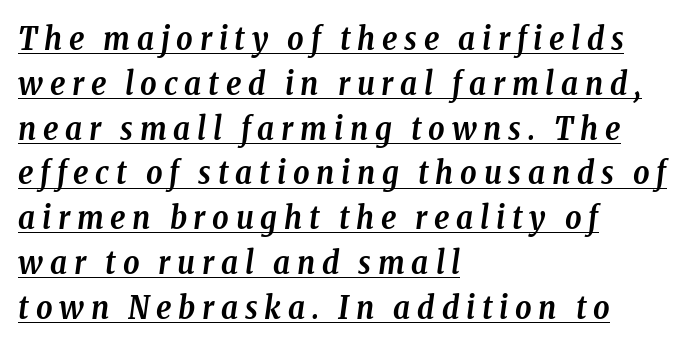
{"serif": "yes", "italic": "yes", "lean": "right", "slant_degrees": 8, "bold": "yes", "weight": "semibold", "width": "condensed", "stroke_contrast": "low", "x_height": "medium", "monospaced": "no", "underline": "yes", "align": "left", "line_spacing": "normal", "line_spacing_ratio": 1.4, "letter_spacing": "wide", "letter_spacing_em": 0.21, "glyph_px": 32}
